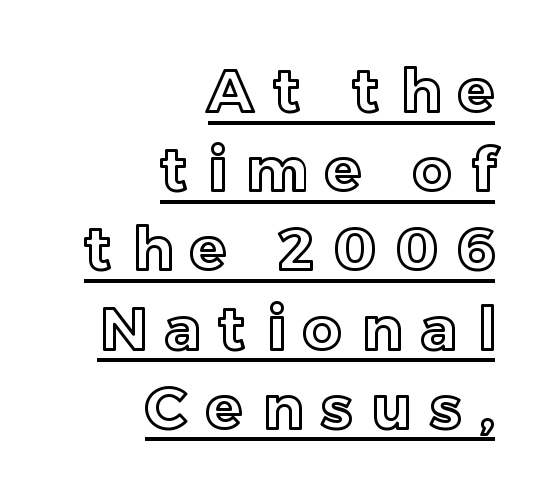
Looks like someone drew a line under every word here. Compared with a flush-left layout, this one pins lines to the opposite, right side. Characters remain perfectly vertical along every line. Horizontal bands of white between lines are of average thickness.
